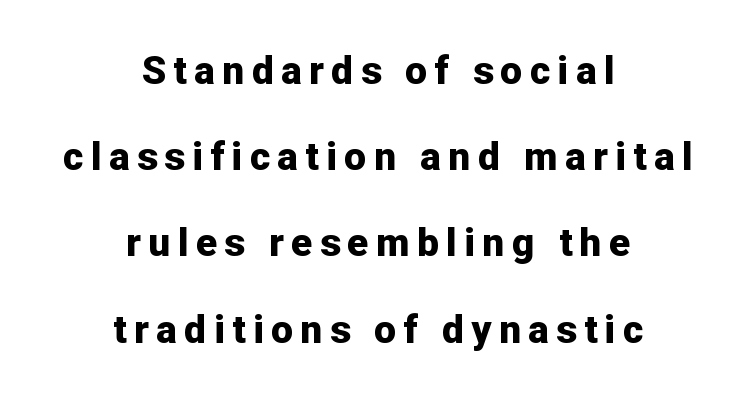
The image shows 39 px bold sans-serif type, upright; set centered, loose line spacing (2.21x), not underlined; low stroke contrast and a medium x-height.
